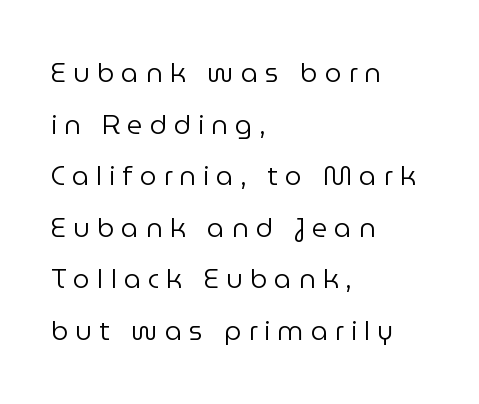
{"italic": "no", "bold": "no", "underline": "no", "align": "left", "line_spacing": "loose", "line_spacing_ratio": 1.91, "letter_spacing": "wide", "letter_spacing_em": 0.26, "glyph_px": 27}
